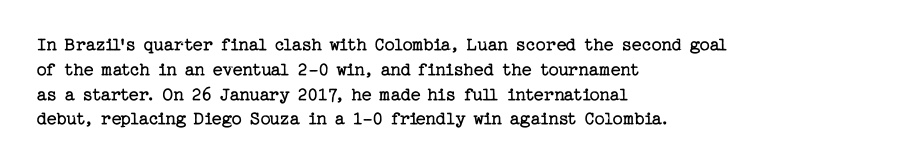
Q: Is the text bold? A: No.
Q: Is the text italic (slanted)? A: No, it is upright.
Q: Is the text underlined? A: No.
Q: How is the paragraph aligned? A: Left-aligned.
Q: Is the spacing between letters normal or unusually wide? A: Normal.
